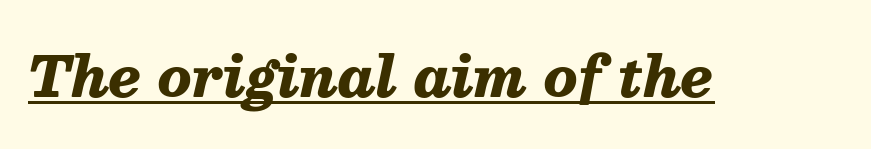
{"italic": "yes", "lean": "right", "slant_degrees": 13, "bold": "yes", "weight": "heavy", "width": "normal", "stroke_contrast": "medium", "x_height": "medium", "monospaced": "no", "underline": "yes", "letter_spacing": "normal", "letter_spacing_em": 0.0, "glyph_px": 55}
